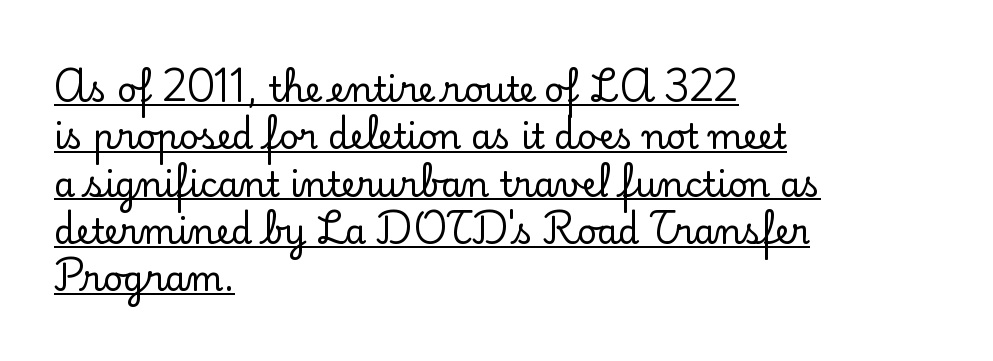
{"serif": "yes", "italic": "no", "width": "normal", "stroke_contrast": "low", "x_height": "small", "monospaced": "no", "underline": "yes", "align": "left", "line_spacing": "normal", "line_spacing_ratio": 1.39, "letter_spacing": "normal", "letter_spacing_em": 0.0, "glyph_px": 34}
